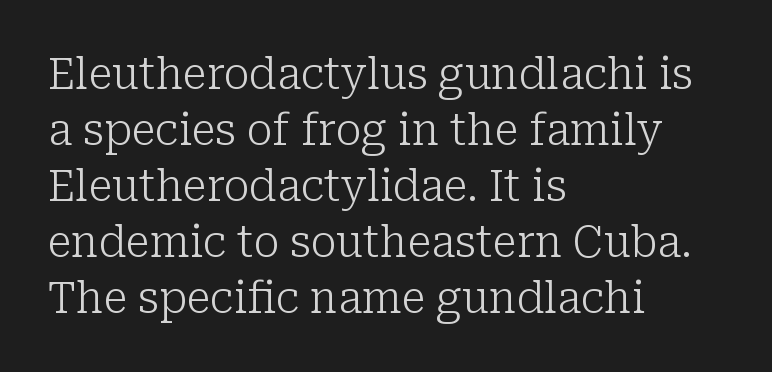
The image shows 44 px light serif type, upright; set left-aligned, normal line spacing (1.27x), normal letter spacing, not underlined; low stroke contrast and a medium x-height.
